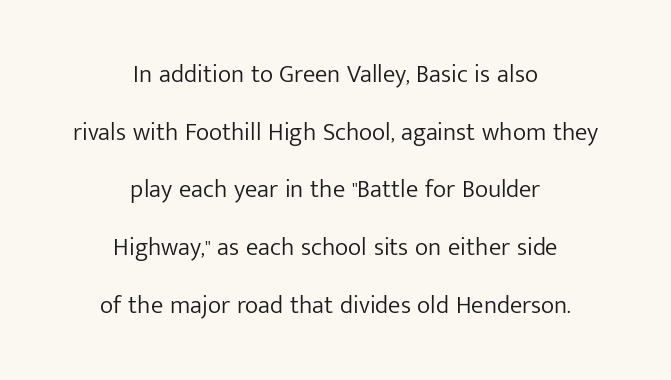
Compared with a typical body face, this is equally light or lighter still. The line-height multiplier appears high, well above default. Underlining? Definitely not there. The gaps between neighbouring characters are ordinary and unremarkable. The rendering positions every line midway between the sides. Vertical strokes here are truly vertical.
